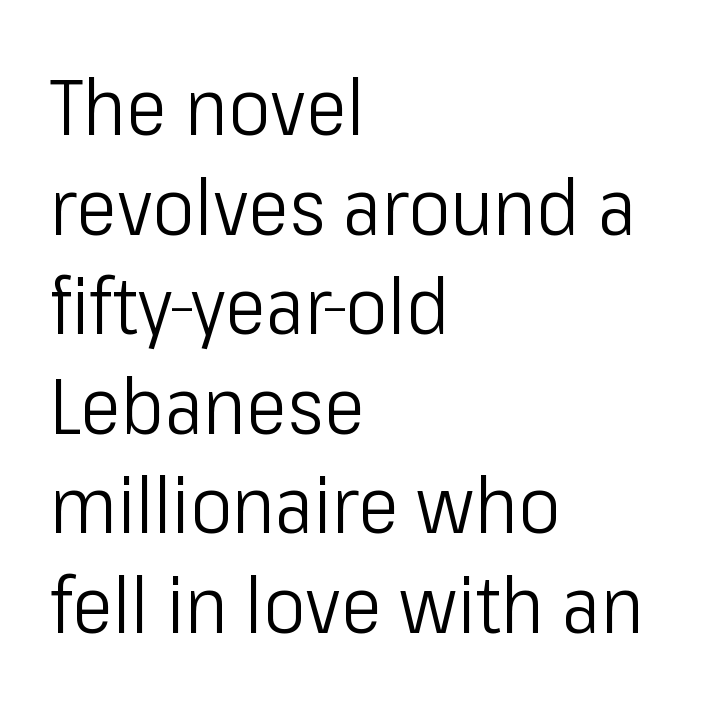
Posture: vertical. This sample uses plain, unmodified letter spacing. A typesetter would call this proportional, since set widths differ per character. Line beginnings align vertically; line endings do not.
